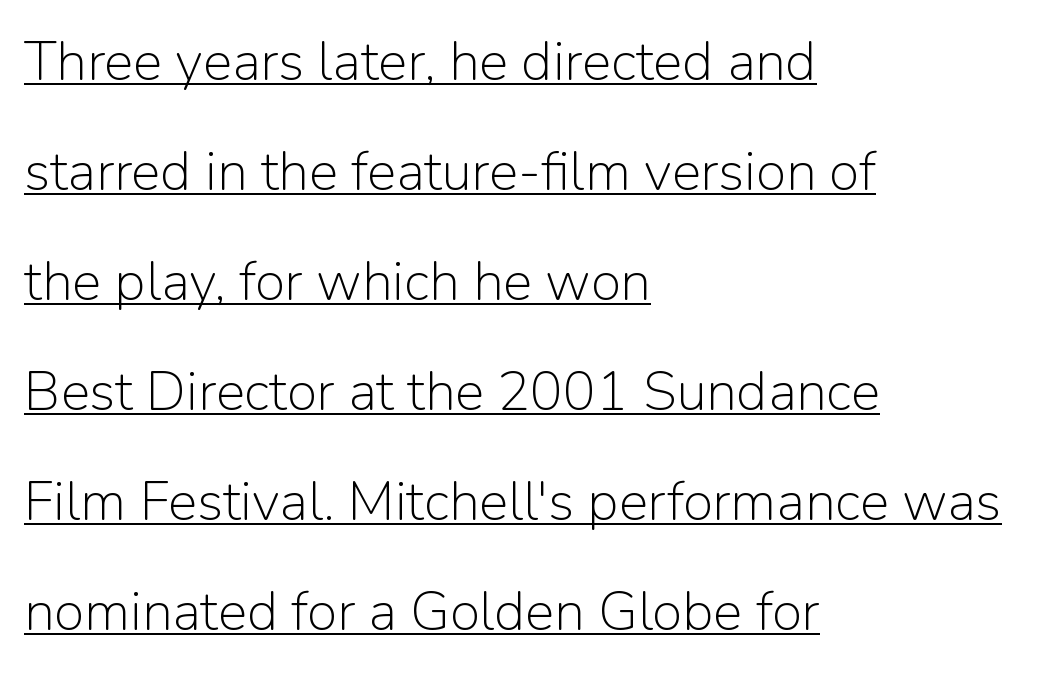
Q: Is the text bold? A: No.
Q: Is the text italic (slanted)? A: No, it is upright.
Q: Is the typeface a serif or a sans-serif typeface? A: Sans-serif.
Q: Is the text underlined? A: Yes.
Q: How is the paragraph aligned? A: Left-aligned.
Q: Is the spacing between letters normal or unusually wide? A: Normal.
Q: Is the spacing between lines tight, normal or loose? A: Loose.
Q: Width (condensed, normal, or wide)? A: Normal.
Q: Stroke contrast? A: Low.
Q: x-height? A: Medium.
Q: Monospaced? A: No.
